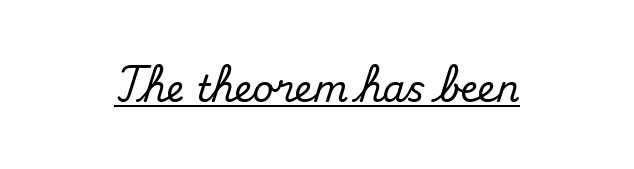
Q: Is the text italic (slanted)? A: Yes.
Q: Is the typeface a serif or a sans-serif typeface? A: Serif.
Q: Is the text underlined? A: Yes.
Q: Is the spacing between letters normal or unusually wide? A: Normal.
Q: Width (condensed, normal, or wide)? A: Normal.
Q: Stroke contrast? A: Medium.
Q: x-height? A: Small.
Q: Monospaced? A: No.
